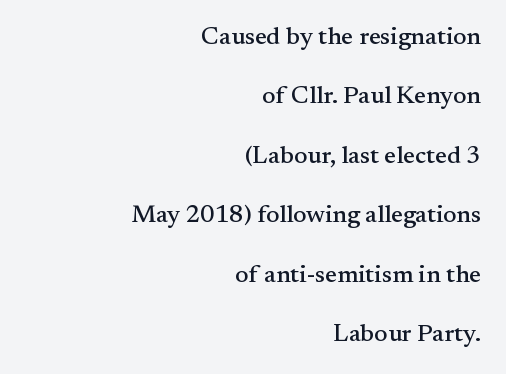
The image shows 25 px text type, upright; set right-aligned, loose line spacing (2.38x), normal letter spacing, not underlined.
